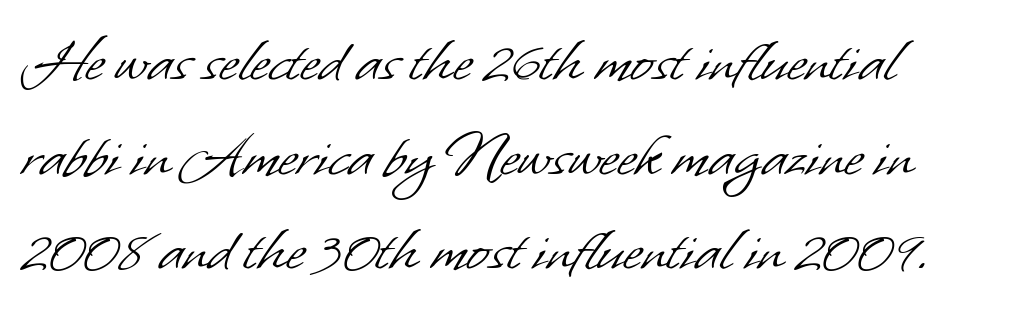
{"serif": "no", "bold": "no", "weight": "light", "width": "normal", "stroke_contrast": "low", "x_height": "small", "monospaced": "no", "underline": "no", "align": "left", "line_spacing": "normal", "line_spacing_ratio": 1.39, "letter_spacing": "normal", "letter_spacing_em": 0.0, "glyph_px": 68}
